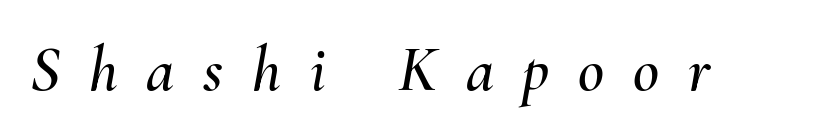
The image shows 64 px text type, italic (leaning right); set unusually wide letter spacing (+0.45 em), not underlined; medium stroke contrast and a small x-height.
